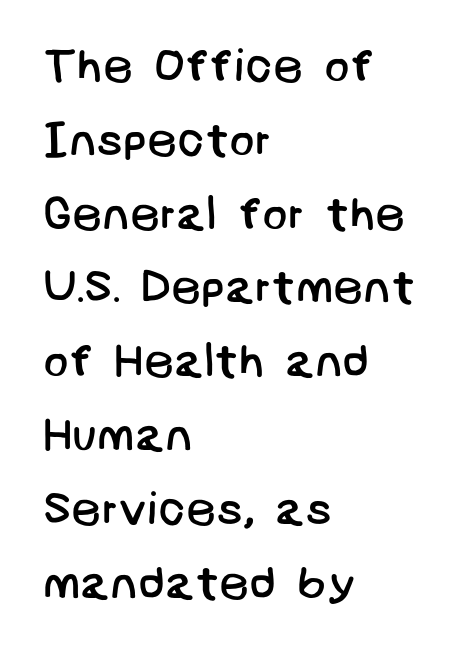
The image shows 47 px regular-weight sans-serif type; set left-aligned, normal line spacing (1.57x), normal letter spacing, not underlined; low stroke contrast and a large x-height.
